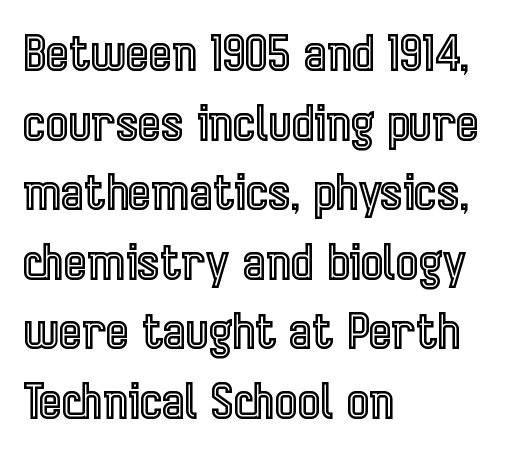
{"italic": "no", "width": "condensed", "x_height": "medium", "monospaced": "no", "underline": "no", "align": "left", "line_spacing": "normal", "line_spacing_ratio": 1.42, "letter_spacing": "normal", "letter_spacing_em": 0.0, "glyph_px": 49}
